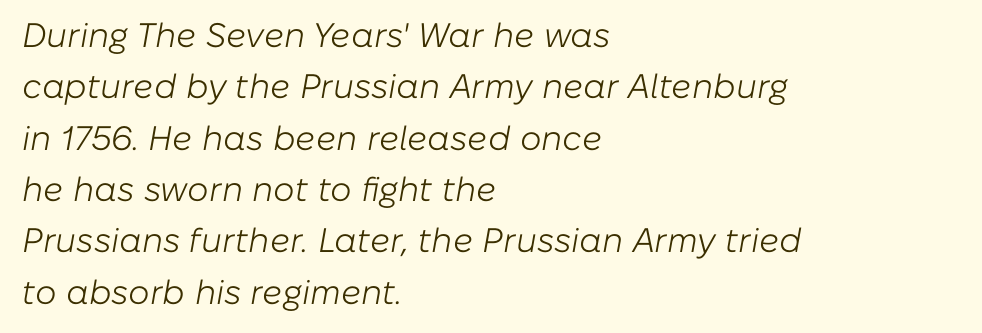
{"italic": "yes", "lean": "right", "slant_degrees": 10, "bold": "no", "weight": "light", "width": "normal", "stroke_contrast": "low", "x_height": "medium", "monospaced": "no", "underline": "no", "align": "left", "line_spacing": "normal", "line_spacing_ratio": 1.51, "letter_spacing": "normal", "letter_spacing_em": 0.0, "glyph_px": 34}
